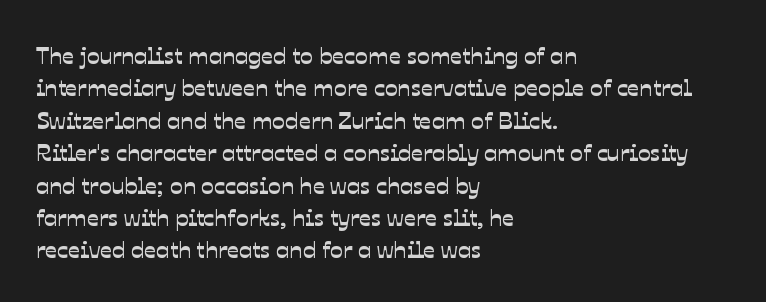
Q: Is the text underlined? A: No.
Q: How is the paragraph aligned? A: Left-aligned.
Q: Is the spacing between letters normal or unusually wide? A: Normal.
Q: Is the spacing between lines tight, normal or loose? A: Normal.
